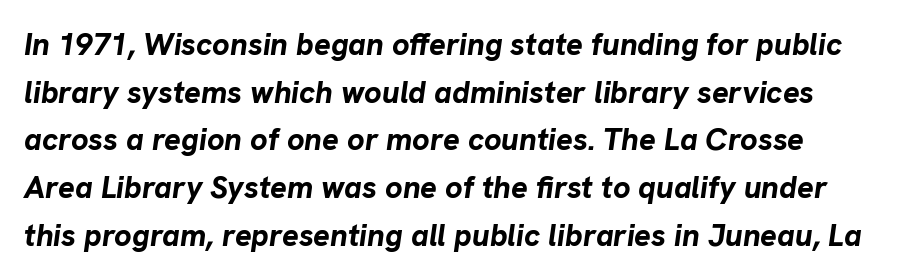
Q: Is the text bold? A: Yes.
Q: Is the text italic (slanted)? A: Yes, it leans right by about 8 degrees.
Q: Is the text underlined? A: No.
Q: How is the paragraph aligned? A: Left-aligned.
Q: Is the spacing between letters normal or unusually wide? A: Normal.
Q: Is the spacing between lines tight, normal or loose? A: Normal.
Q: Width (condensed, normal, or wide)? A: Normal.
Q: Stroke contrast? A: Low.
Q: x-height? A: Medium.
Q: Monospaced? A: No.
